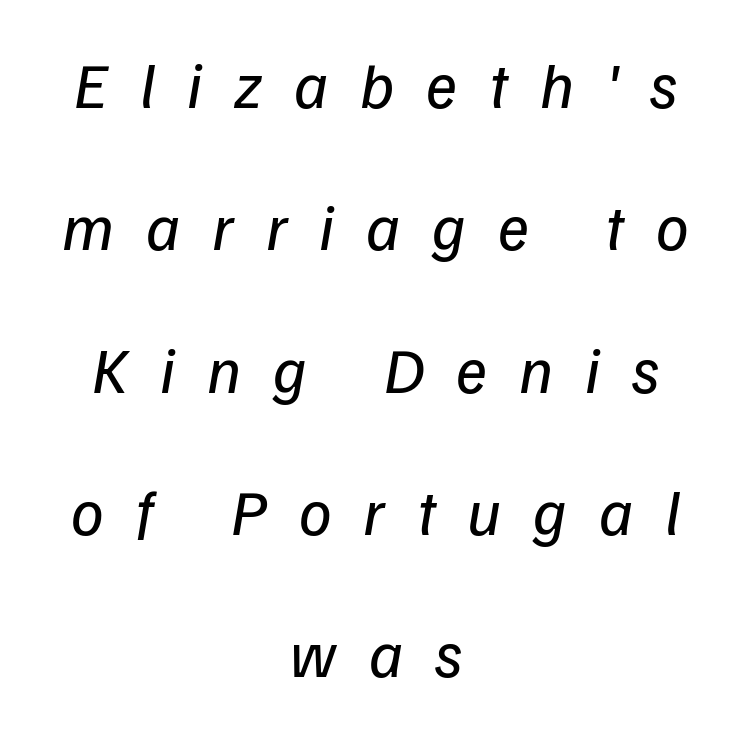
{"italic": "yes", "lean": "right", "slant_degrees": 9, "bold": "no", "weight": "regular", "width": "normal", "stroke_contrast": "low", "x_height": "medium", "monospaced": "no", "underline": "no", "align": "center", "line_spacing": "loose", "line_spacing_ratio": 2.19, "letter_spacing": "wide", "letter_spacing_em": 0.49, "glyph_px": 65}
